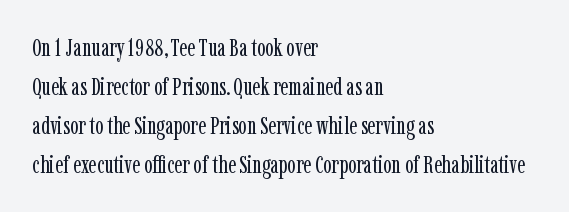
Q: Is the text bold? A: No.
Q: Is the text italic (slanted)? A: No, it is upright.
Q: Is the text underlined? A: No.
Q: How is the paragraph aligned? A: Left-aligned.
Q: Is the spacing between letters normal or unusually wide? A: Normal.
Q: Is the spacing between lines tight, normal or loose? A: Normal.
